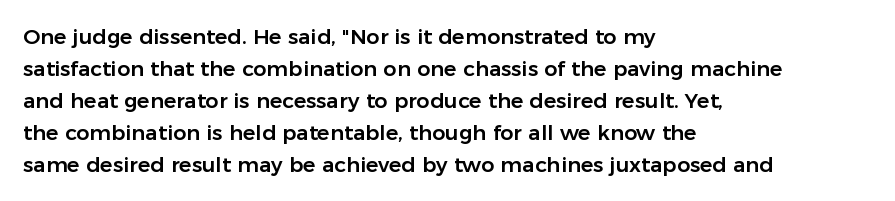
The image shows 21 px text type, upright; set left-aligned, normal line spacing (1.52x), normal letter spacing, not underlined.
